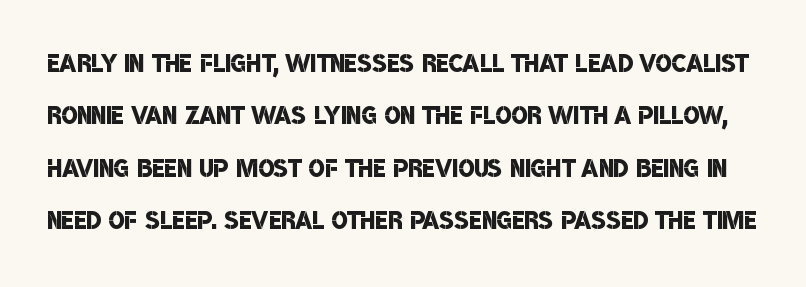
The image shows 34 px semibold, condensed sans-serif type; set normal line spacing (1.54x), normal letter spacing, not underlined; low stroke contrast and a large x-height.
